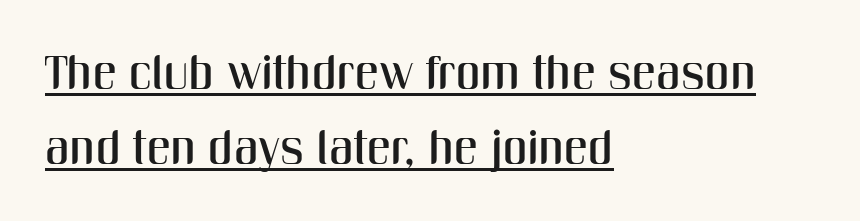
{"serif": "no", "italic": "no", "width": "condensed", "stroke_contrast": "medium", "x_height": "medium", "monospaced": "no", "underline": "yes", "align": "left", "line_spacing": "normal", "line_spacing_ratio": 1.56, "letter_spacing": "normal", "letter_spacing_em": 0.0, "glyph_px": 48}
